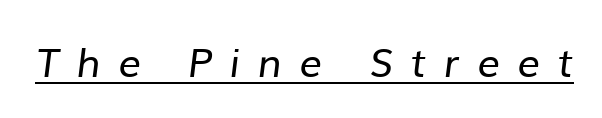
Q: Is the text bold? A: No.
Q: Is the typeface a serif or a sans-serif typeface? A: Sans-serif.
Q: Is the text underlined? A: Yes.
Q: Is the spacing between letters normal or unusually wide? A: Unusually wide.
Q: Width (condensed, normal, or wide)? A: Normal.
Q: Stroke contrast? A: Low.
Q: x-height? A: Medium.
Q: Monospaced? A: No.
